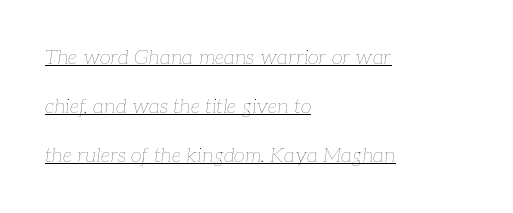
The image shows 20 px text type, italic (leaning right); set left-aligned, loose line spacing (2.45x), normal letter spacing, underlined.
